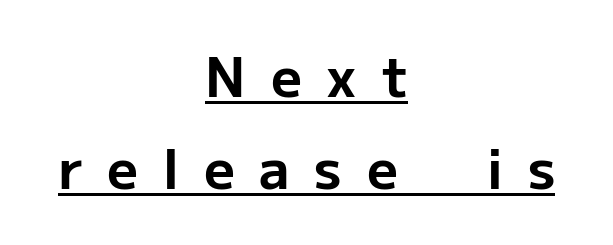
Is this a sans? Yes — the strokes have no serifs. The type sits square on the baseline with zero lean. The letterforms stand isolated, each surrounded by extra space. These characters rest on top of a visible drawn line. Strong, thick strokes mark this as bold type.
